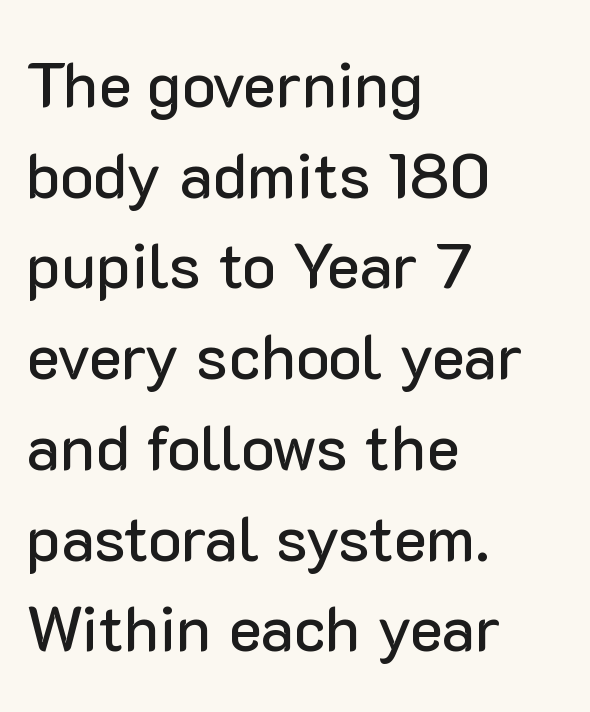
There is no visible air inserted between adjacent glyphs. Grotesque or geometric, the face here clearly has no serifs. Ascenders rise straight up at ninety degrees. The paragraph shown leans on its left margin. This sample keeps an unexceptional amount of space between lines. The letters advance in unequal steps, a hallmark of proportional type.
